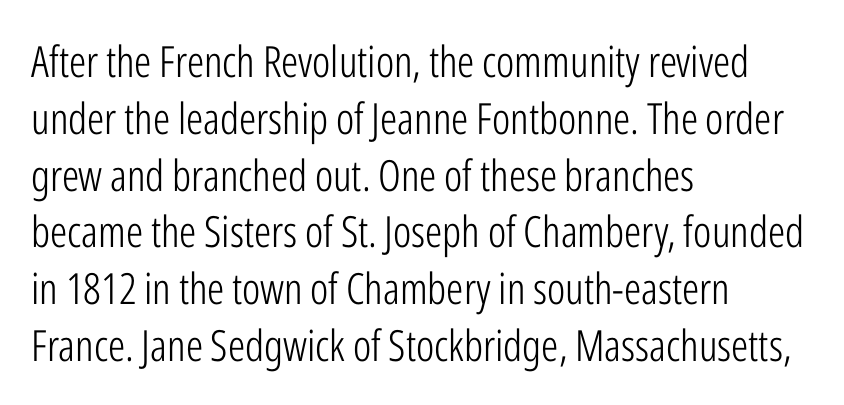
The image shows 43 px light, condensed sans-serif type, upright; set left-aligned, normal line spacing (1.32x), normal letter spacing, not underlined; low stroke contrast and a medium x-height.
